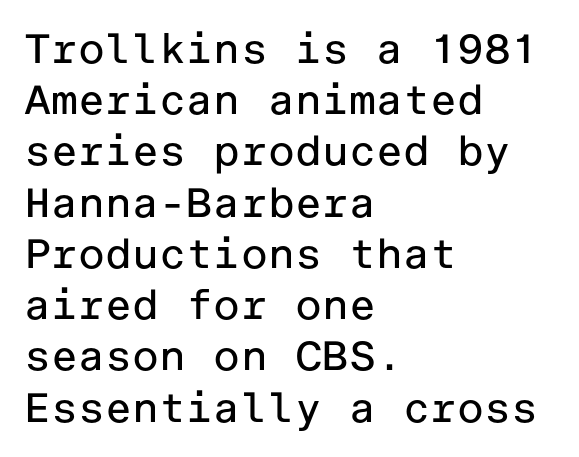
{"serif": "no", "italic": "no", "bold": "no", "weight": "regular", "width": "normal", "stroke_contrast": "low", "x_height": "medium", "underline": "no", "align": "left", "line_spacing": "normal", "line_spacing_ratio": 1.25, "letter_spacing": "normal", "letter_spacing_em": 0.0, "glyph_px": 41}
